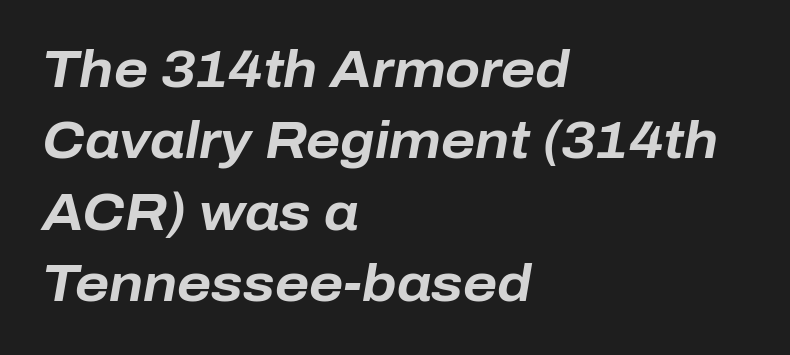
The image shows 51 px bold type, italic (leaning right); set left-aligned, normal line spacing (1.4x), normal letter spacing, not underlined; low stroke contrast and a medium x-height.
